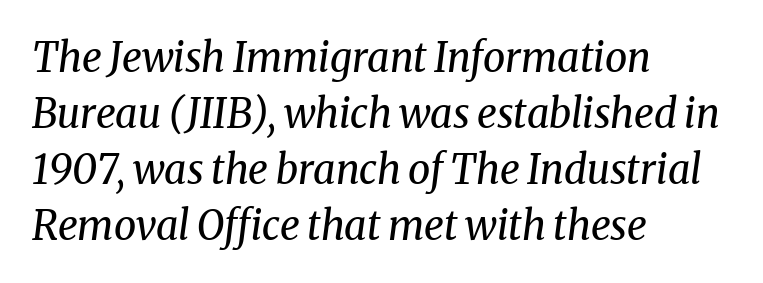
Q: Is the text bold? A: No.
Q: Is the text italic (slanted)? A: Yes, it leans right by about 8 degrees.
Q: Is the typeface a serif or a sans-serif typeface? A: Serif.
Q: Is the text underlined? A: No.
Q: How is the paragraph aligned? A: Left-aligned.
Q: Is the spacing between letters normal or unusually wide? A: Normal.
Q: Is the spacing between lines tight, normal or loose? A: Normal.
Q: Width (condensed, normal, or wide)? A: Normal.
Q: Stroke contrast? A: Medium.
Q: x-height? A: Medium.
Q: Monospaced? A: No.
